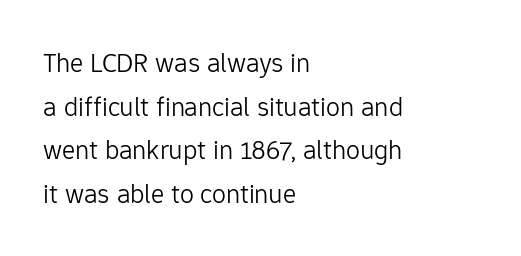
{"serif": "no", "italic": "no", "bold": "no", "weight": "light", "width": "normal", "stroke_contrast": "low", "x_height": "medium", "monospaced": "no", "underline": "no", "align": "left", "line_spacing": "normal", "line_spacing_ratio": 1.56, "letter_spacing": "normal", "letter_spacing_em": 0.0, "glyph_px": 28}
